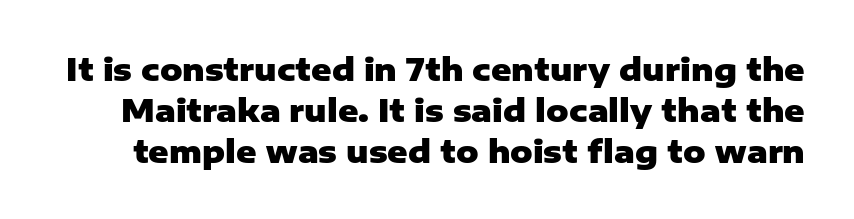
The image shows 31 px heavy sans-serif type, upright; set normal line spacing (1.32x), normal letter spacing, not underlined; low stroke contrast and a medium x-height.
